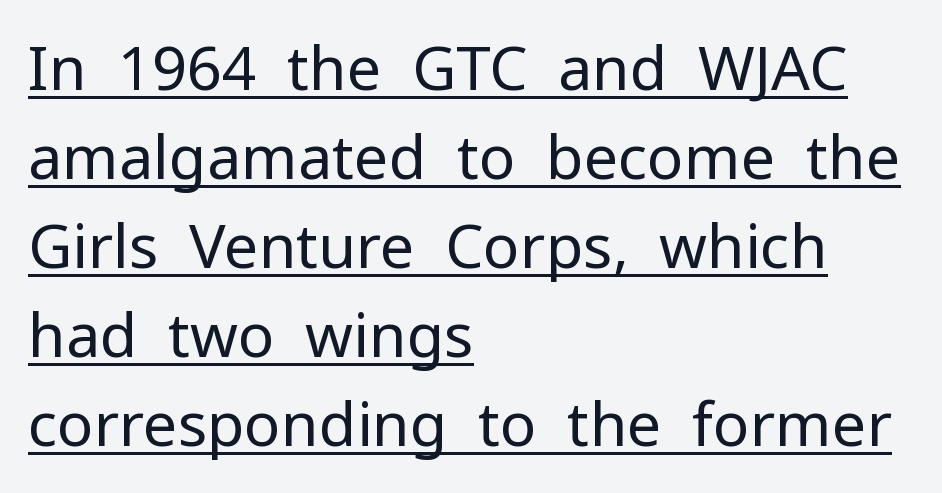
The letters look calm and open, with moderate or lighter stems. The rendered words wear a rule along their underside. Leading matches the norm, producing a regular column. The compositor pushed each line to the left boundary. A typesetter would label this face a sans.
